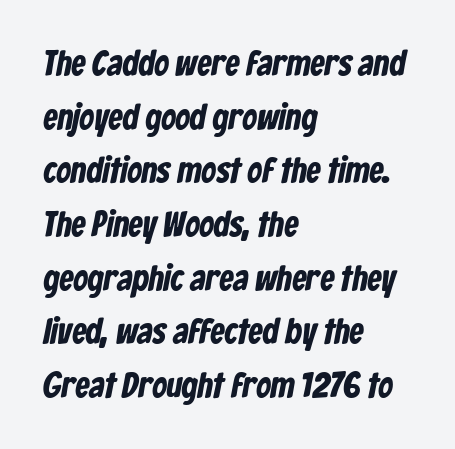
Q: Is the typeface a serif or a sans-serif typeface? A: Sans-serif.
Q: Is the text underlined? A: No.
Q: How is the paragraph aligned? A: Left-aligned.
Q: Is the spacing between letters normal or unusually wide? A: Normal.
Q: Is the spacing between lines tight, normal or loose? A: Normal.
Q: Width (condensed, normal, or wide)? A: Condensed.
Q: Stroke contrast? A: Low.
Q: x-height? A: Medium.
Q: Monospaced? A: No.
